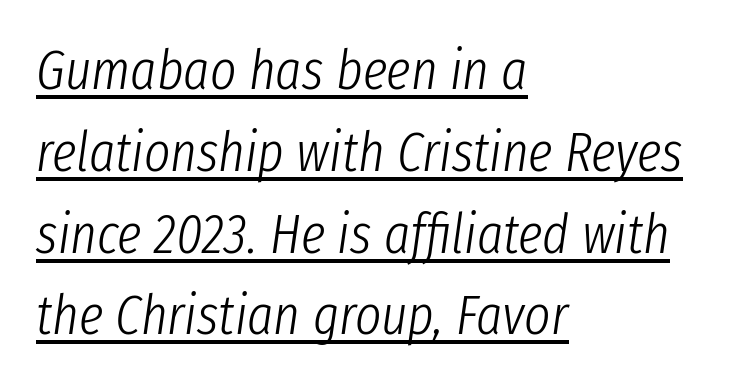
Q: Is the text bold? A: No.
Q: Is the text italic (slanted)? A: Yes, it leans right by about 8 degrees.
Q: Is the text underlined? A: Yes.
Q: How is the paragraph aligned? A: Left-aligned.
Q: Is the spacing between letters normal or unusually wide? A: Normal.
Q: Is the spacing between lines tight, normal or loose? A: Normal.
Q: Width (condensed, normal, or wide)? A: Condensed.
Q: Stroke contrast? A: Low.
Q: x-height? A: Medium.
Q: Monospaced? A: No.
